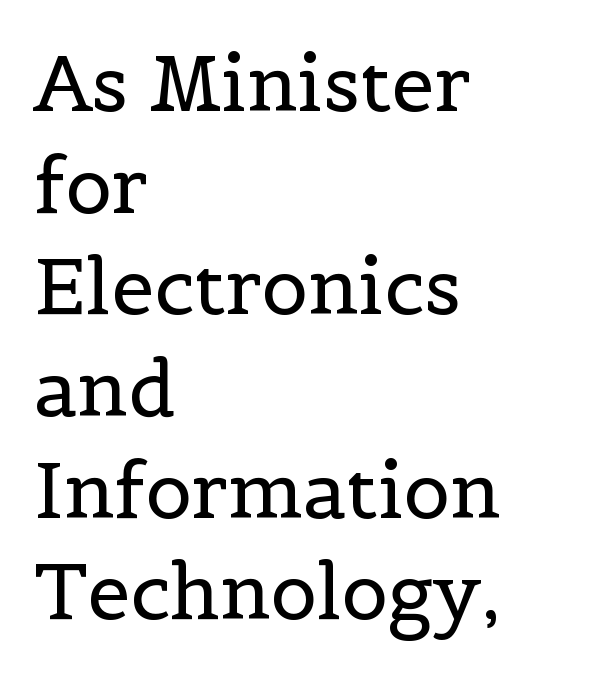
{"serif": "yes", "italic": "no", "bold": "no", "weight": "regular", "width": "normal", "x_height": "medium", "monospaced": "no", "underline": "no", "align": "left", "line_spacing": "normal", "line_spacing_ratio": 1.32, "letter_spacing": "normal", "letter_spacing_em": 0.0, "glyph_px": 77}
